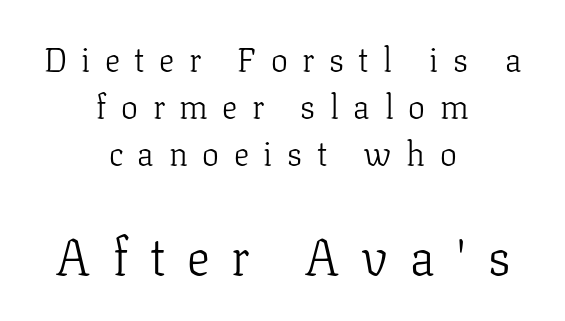
Has an underline been added? It has not. Someone cranked the tracking dial way up on this one. The face used here is proportionally spaced, like ordinary book or web type. Compare the two chunks: the lower has the greater cap height. Horizontal bands of white between lines are of average thickness. The font's upright variant was chosen for this text.
